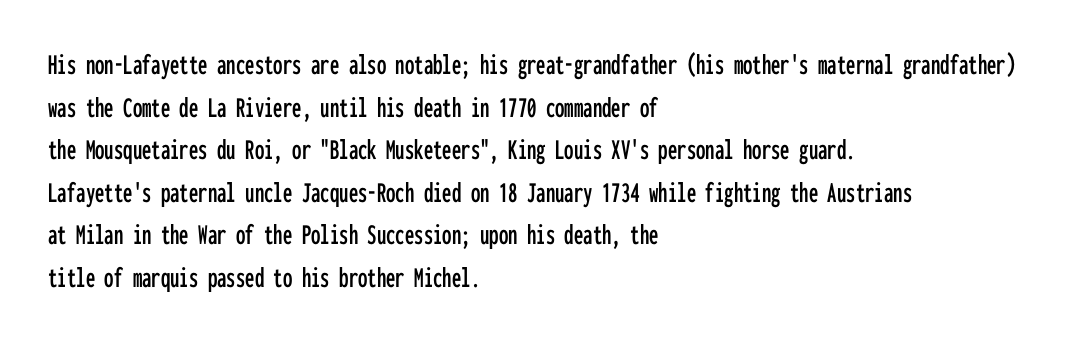
The image shows 30 px condensed sans-serif type, upright, monospaced; set left-aligned, normal line spacing (1.42x), normal letter spacing, not underlined; low stroke contrast and a medium x-height.
